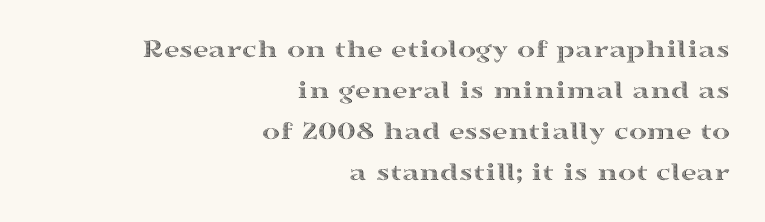
The image shows 27 px text type, upright; set right-aligned, normal line spacing (1.52x), normal letter spacing, not underlined.
